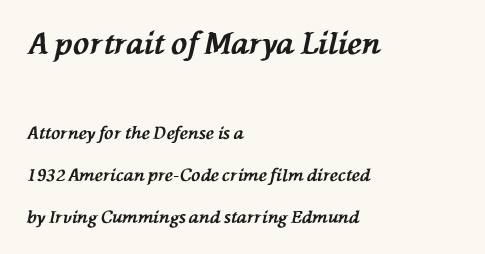
{"italic": "yes", "lean": "left", "slant_degrees": 76, "bold": "yes", "weight": "bold", "width": "normal", "stroke_contrast": "medium", "x_height": "medium", "monospaced": "no", "underline": "no", "align": "left", "line_spacing": "loose", "line_spacing_ratio": 2.45, "letter_spacing": "normal", "letter_spacing_em": 0.0, "larger_block": "first", "size_ratio": 1.76, "glyph_px": 30}
